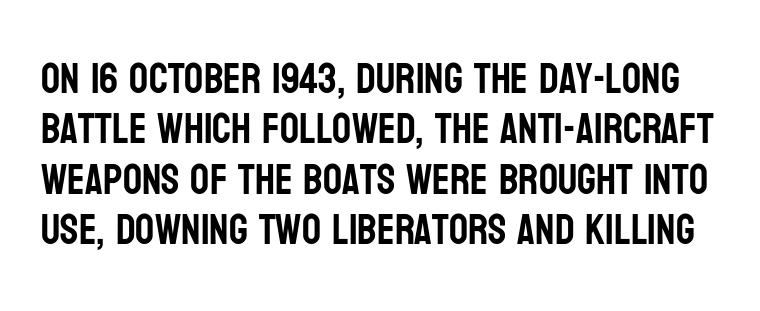
Q: Is the text italic (slanted)? A: No, it is upright.
Q: Is the typeface a serif or a sans-serif typeface? A: Sans-serif.
Q: Is the text underlined? A: No.
Q: Is the spacing between letters normal or unusually wide? A: Normal.
Q: Width (condensed, normal, or wide)? A: Condensed.
Q: Stroke contrast? A: Low.
Q: x-height? A: Large.
Q: Monospaced? A: No.
